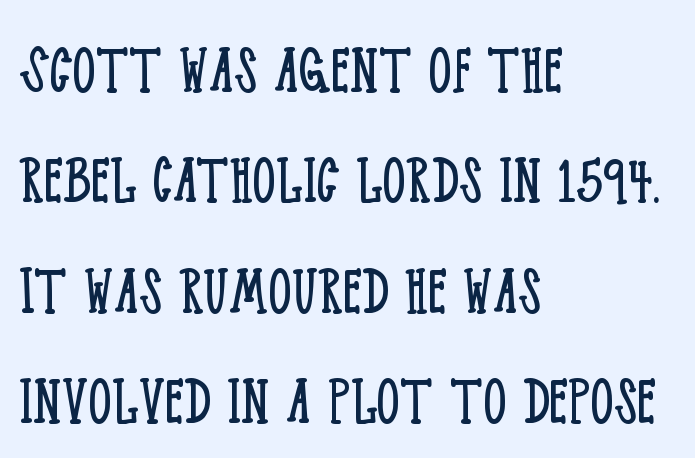
The image shows 74 px light, condensed serif type, upright; set left-aligned, normal line spacing (1.49x), normal letter spacing, not underlined; low stroke contrast and a large x-height.
